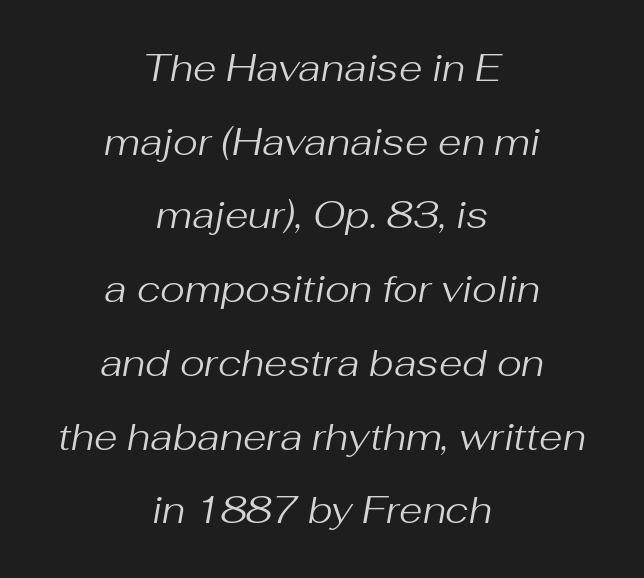
The image shows 38 px regular-weight type, italic (leaning right); set centered, loose line spacing (1.94x), normal letter spacing, not underlined; medium stroke contrast and a medium x-height.
